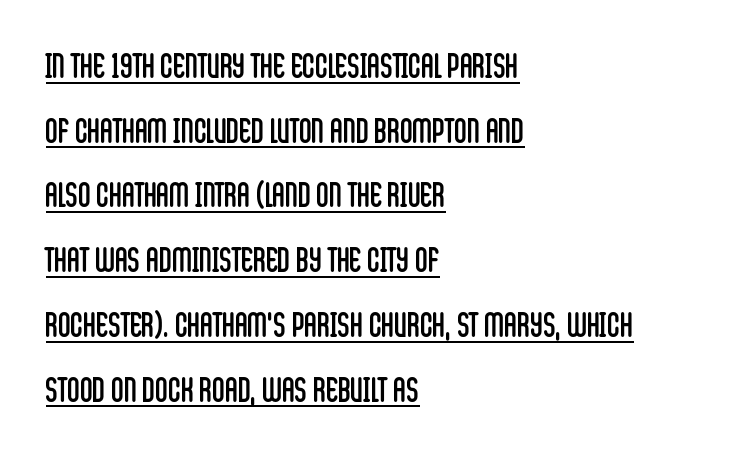
Nope, not italic — everything's standing straight. Weight: regular or lighter. Is the block centered? No — it sits flush against the left margin. Character widths vary here, with narrow letters taking less room than wide ones. A continuous stroke trails under the words, as in a hyperlink. These lines keep a tight, regular rhythm from letter to letter.
